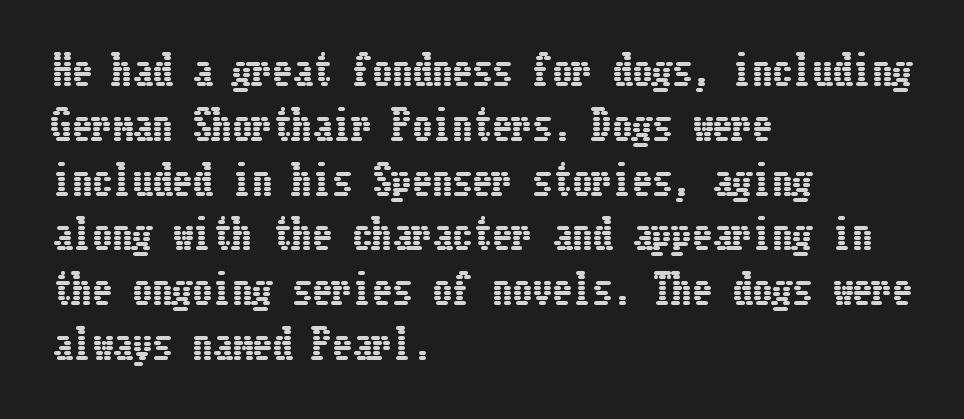
{"italic": "no", "width": "condensed", "stroke_contrast": "low", "x_height": "medium", "underline": "no", "align": "left", "line_spacing": "normal", "line_spacing_ratio": 1.37, "letter_spacing": "normal", "letter_spacing_em": 0.0, "glyph_px": 40}
